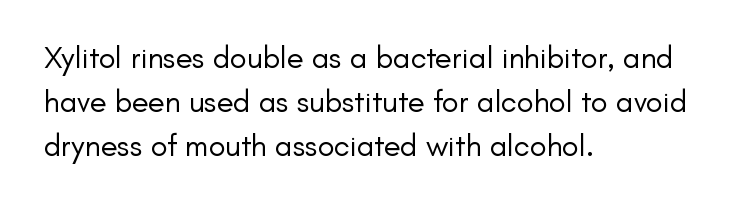
The weight tops out at a normal text grade. Baseline-to-baseline distance is the conventional proportion of letter height. Horizontal alignment here is leftward, the default for most running prose. A bare baseline throughout the passage. Do the letters lean? They stand straight.
